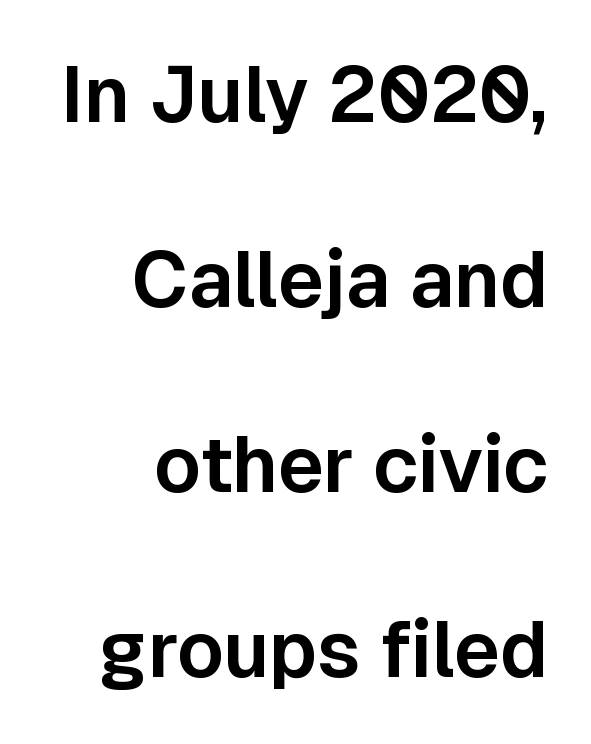
{"serif": "no", "italic": "no", "width": "normal", "stroke_contrast": "low", "x_height": "medium", "monospaced": "no", "underline": "no", "align": "right", "line_spacing": "loose", "line_spacing_ratio": 2.37, "letter_spacing": "normal", "letter_spacing_em": 0.0, "glyph_px": 78}
